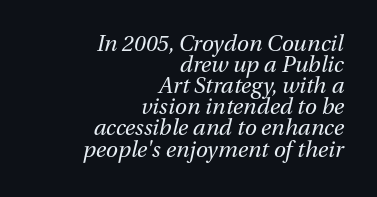
{"italic": "yes", "lean": "right", "slant_degrees": 13, "bold": "no", "underline": "no", "align": "right", "line_spacing": "tight", "line_spacing_ratio": 0.96, "letter_spacing": "normal", "letter_spacing_em": 0.0, "glyph_px": 22}
